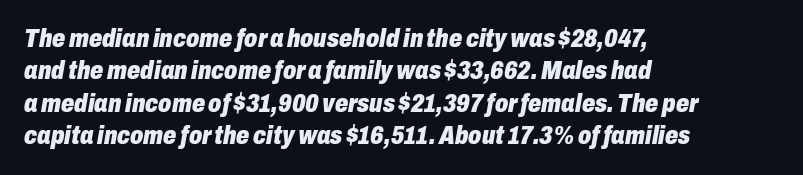
{"italic": "yes", "lean": "right", "slant_degrees": 10, "bold": "yes", "underline": "no", "align": "left", "line_spacing": "normal", "line_spacing_ratio": 1.25, "letter_spacing": "normal", "letter_spacing_em": 0.0, "glyph_px": 26}
